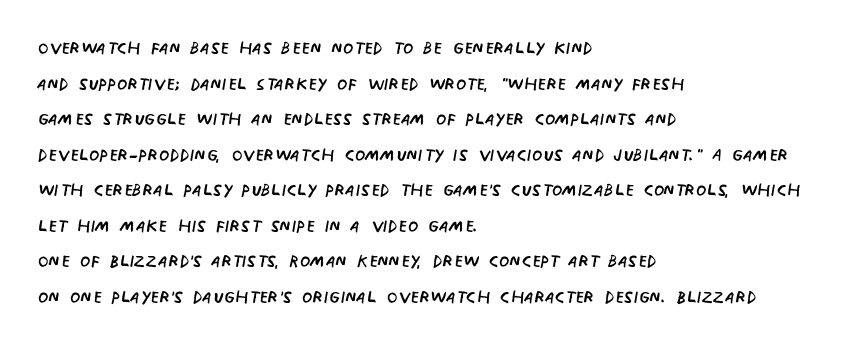
The image shows 24 px text type; set left-aligned, normal line spacing (1.48x), normal letter spacing, not underlined.
